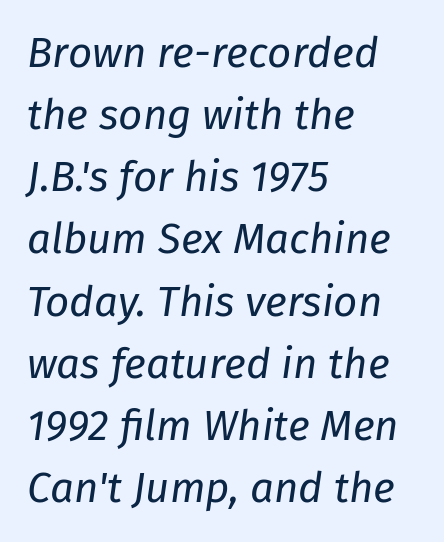
Q: Is the text bold? A: No.
Q: Is the text italic (slanted)? A: Yes, it leans right by about 8 degrees.
Q: Is the text underlined? A: No.
Q: How is the paragraph aligned? A: Left-aligned.
Q: Is the spacing between letters normal or unusually wide? A: Normal.
Q: Is the spacing between lines tight, normal or loose? A: Normal.
Q: Width (condensed, normal, or wide)? A: Normal.
Q: Stroke contrast? A: Low.
Q: x-height? A: Medium.
Q: Monospaced? A: No.
